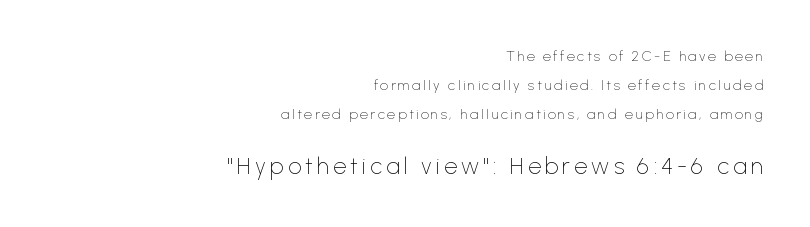
Q: Is the text bold? A: No.
Q: Is the text italic (slanted)? A: No, it is upright.
Q: Is the text underlined? A: No.
Q: How is the paragraph aligned? A: Right-aligned.
Q: Is the spacing between lines tight, normal or loose? A: Loose.
Q: Which block of text is set in a larger size, the first (top) or the second (bottom)? A: The second (bottom) one.
